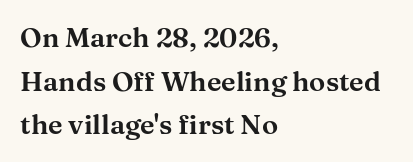
{"italic": "no", "underline": "no", "align": "left", "line_spacing": "normal", "line_spacing_ratio": 1.62, "letter_spacing": "normal", "letter_spacing_em": 0.0, "glyph_px": 27}
